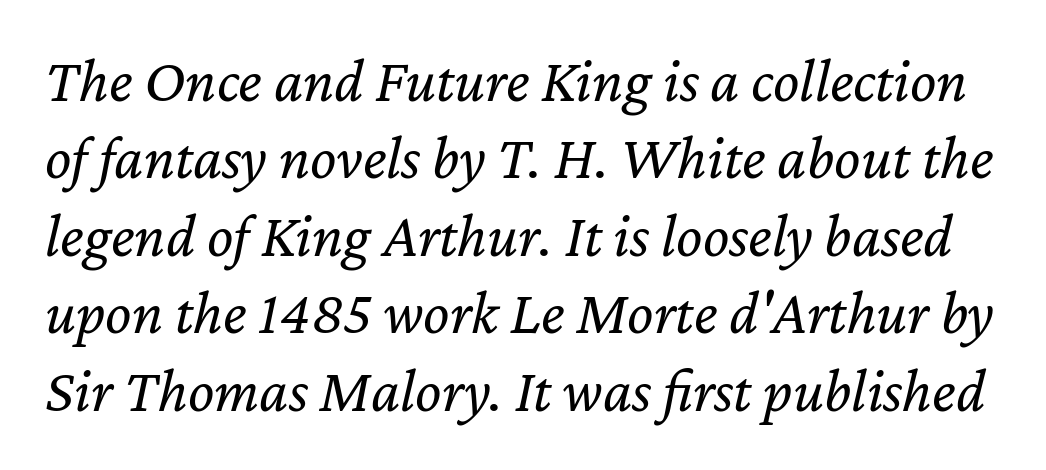
The image shows 62 px regular-weight type, italic (leaning right); set normal line spacing (1.25x), normal letter spacing, not underlined; low stroke contrast and a medium x-height.
